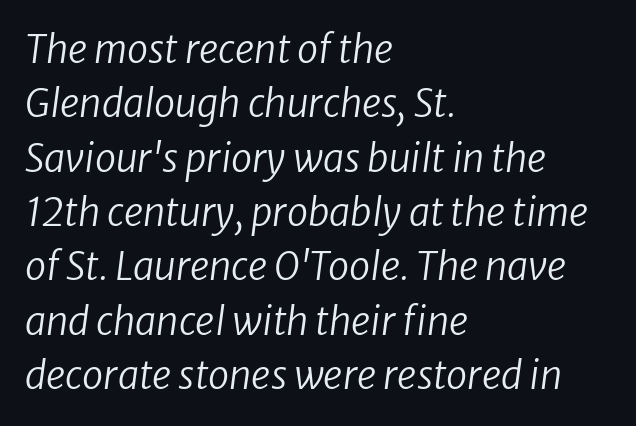
{"italic": "yes", "lean": "right", "slant_degrees": 8, "bold": "no", "weight": "regular", "width": "normal", "stroke_contrast": "low", "x_height": "medium", "monospaced": "no", "underline": "no", "align": "left", "line_spacing": "normal", "line_spacing_ratio": 1.43, "letter_spacing": "normal", "letter_spacing_em": 0.0, "glyph_px": 38}
